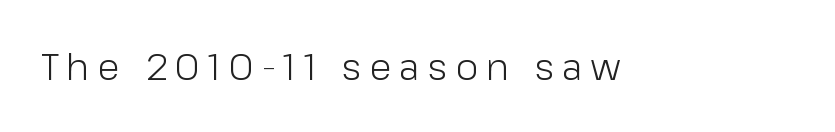
Rule under the text: the space is simply empty. These lines are rendered in a variable-pitch font. A typesetter would mark this as roman, not italic. Does extra space separate the letters? Yes, quite a lot of it. Note: no serifs on the glyphs.
